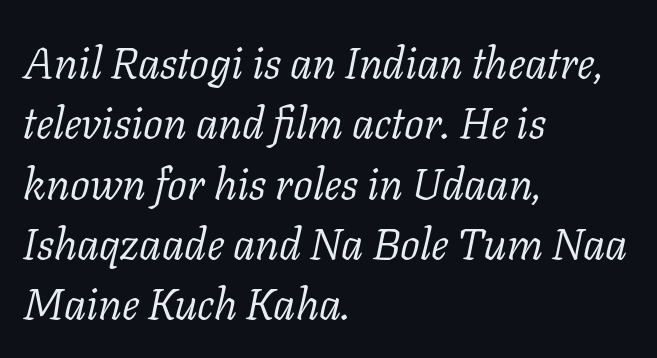
Q: Is the text bold? A: No.
Q: Is the text italic (slanted)? A: Yes, it leans right by about 11 degrees.
Q: Is the typeface a serif or a sans-serif typeface? A: Serif.
Q: Is the text underlined? A: No.
Q: How is the paragraph aligned? A: Left-aligned.
Q: Is the spacing between letters normal or unusually wide? A: Normal.
Q: Is the spacing between lines tight, normal or loose? A: Normal.
Q: Width (condensed, normal, or wide)? A: Normal.
Q: Stroke contrast? A: Low.
Q: x-height? A: Medium.
Q: Monospaced? A: No.
